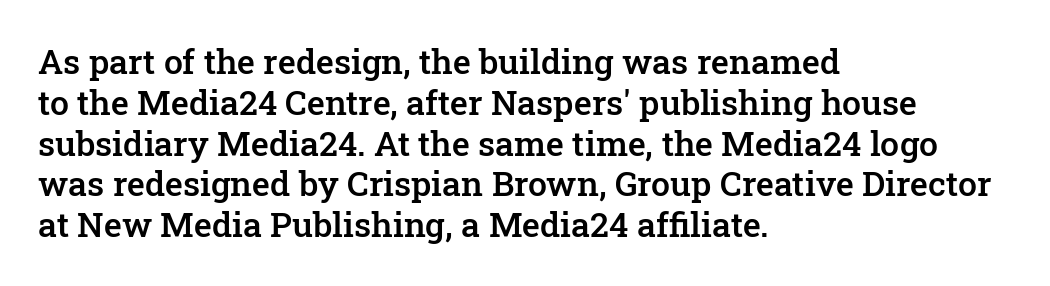
The image shows 34 px semibold serif type, upright; set left-aligned, line spacing 1.2x, normal letter spacing, not underlined; low stroke contrast and a medium x-height.
